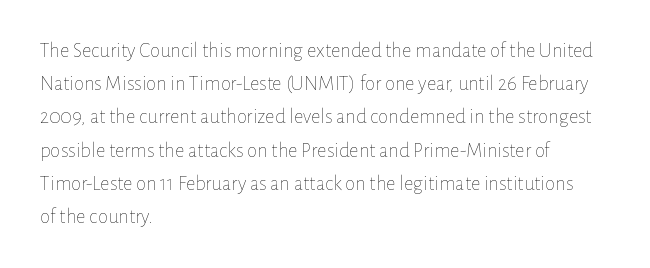
Q: Is the text bold? A: No.
Q: Is the text italic (slanted)? A: No, it is upright.
Q: Is the text underlined? A: No.
Q: How is the paragraph aligned? A: Left-aligned.
Q: Is the spacing between letters normal or unusually wide? A: Normal.
Q: Is the spacing between lines tight, normal or loose? A: Normal.
